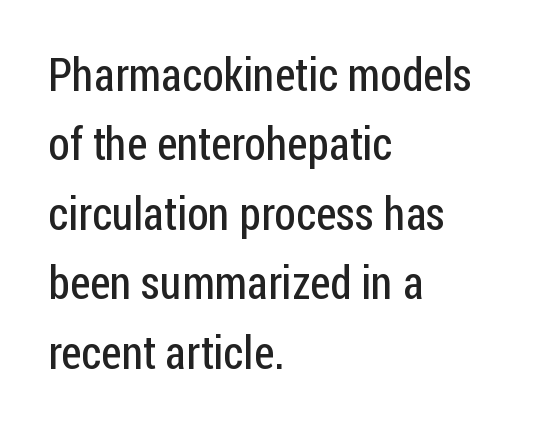
The image shows 46 px regular-weight, condensed sans-serif type, upright; set left-aligned, normal line spacing (1.51x), normal letter spacing, not underlined; low stroke contrast and a medium x-height.
